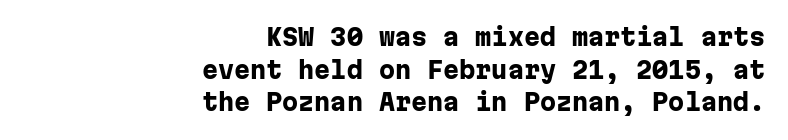
The image shows 23 px bold type, upright; set right-aligned, normal line spacing (1.42x), normal letter spacing, not underlined.
